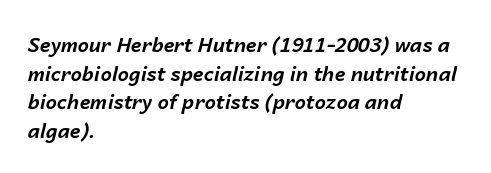
The image shows 20 px bold type, italic (leaning right); set left-aligned, normal line spacing (1.43x), normal letter spacing, not underlined.
